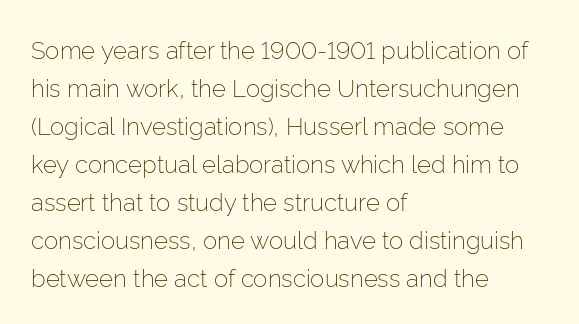
{"italic": "no", "bold": "no", "underline": "no", "align": "left", "line_spacing": "normal", "line_spacing_ratio": 1.58, "letter_spacing": "normal", "letter_spacing_em": 0.0, "glyph_px": 24}
